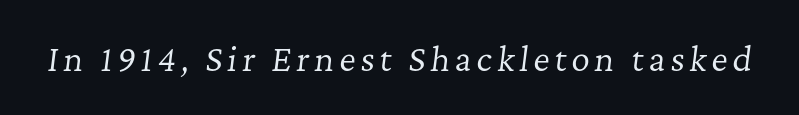
Q: Is the text bold? A: No.
Q: Is the text italic (slanted)? A: Yes, it leans right by about 7 degrees.
Q: Is the typeface a serif or a sans-serif typeface? A: Serif.
Q: Is the text underlined? A: No.
Q: Width (condensed, normal, or wide)? A: Normal.
Q: Stroke contrast? A: Low.
Q: x-height? A: Medium.
Q: Monospaced? A: No.
